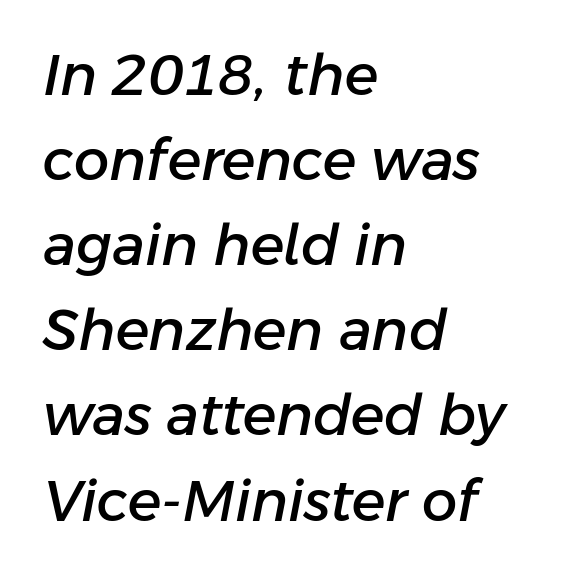
The image shows 56 px text type, italic (leaning right); set left-aligned, normal line spacing (1.52x), normal letter spacing, not underlined; low stroke contrast and a medium x-height.
